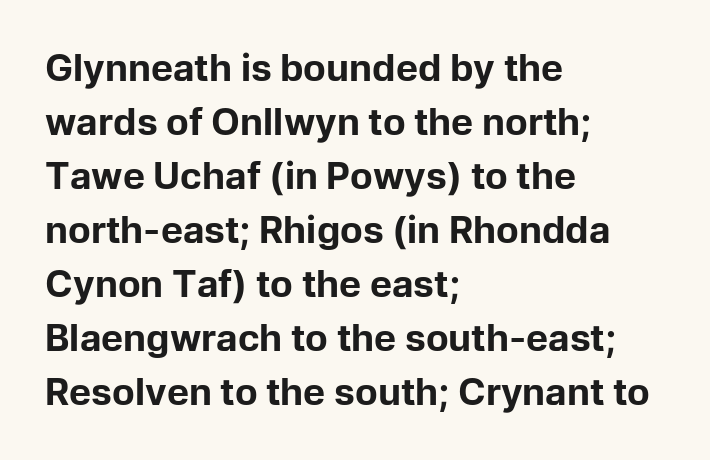
Horizontally, the lines are justified to the leading edge only. Descender tails drop into unmarked territory. Tall strokes in this sample are plumb rather than angled. Proportional: the letters do not fall into vertical columns. The leading is moderate, giving the passage an even texture.
